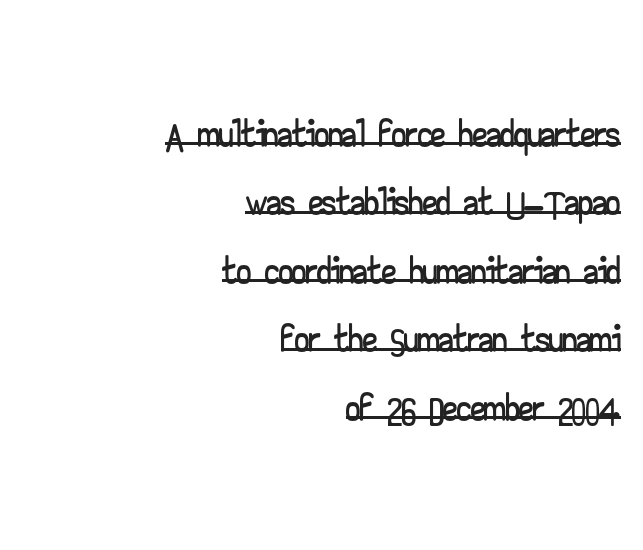
Q: Is the text italic (slanted)? A: No, it is upright.
Q: Is the typeface a serif or a sans-serif typeface? A: Sans-serif.
Q: Is the text underlined? A: Yes.
Q: How is the paragraph aligned? A: Right-aligned.
Q: Is the spacing between letters normal or unusually wide? A: Normal.
Q: Width (condensed, normal, or wide)? A: Wide.
Q: Stroke contrast? A: Low.
Q: x-height? A: Small.
Q: Monospaced? A: No.
